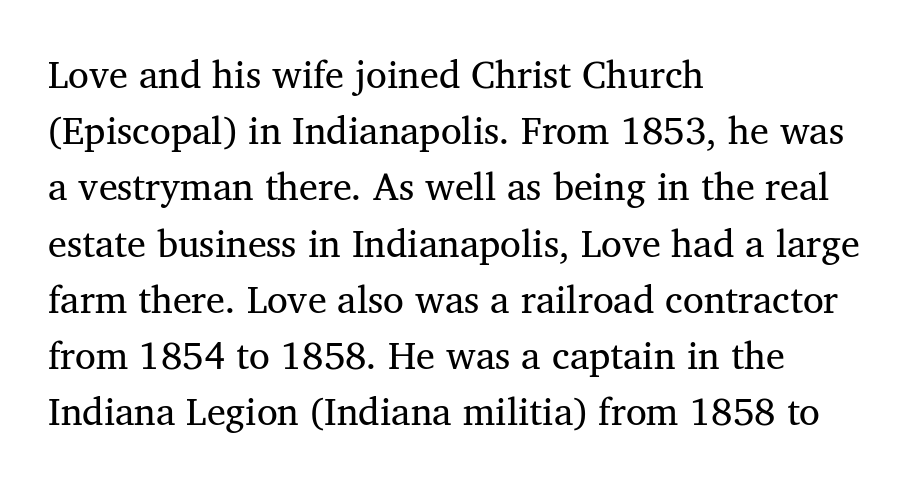
In terms of letterspacing, this is plain default setting. Is this a fixed-width face? No — the glyphs have proportional, varying widths. Lines of text with bare space underneath. Horizontal alignment here is leftward, the default for most running prose.
